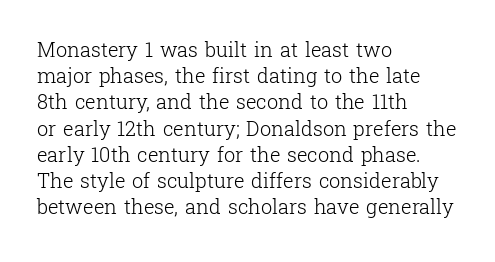
Q: Is the text bold? A: No.
Q: Is the text italic (slanted)? A: No, it is upright.
Q: Is the text underlined? A: No.
Q: How is the paragraph aligned? A: Left-aligned.
Q: Is the spacing between letters normal or unusually wide? A: Normal.
Q: Is the spacing between lines tight, normal or loose? A: Normal.
